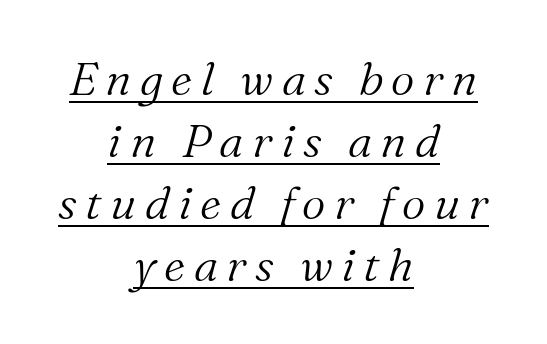
{"serif": "yes", "italic": "yes", "lean": "right", "slant_degrees": 16, "bold": "no", "weight": "light", "width": "normal", "stroke_contrast": "medium", "x_height": "medium", "monospaced": "no", "underline": "yes", "align": "center", "line_spacing": "normal", "line_spacing_ratio": 1.35, "glyph_px": 46}
